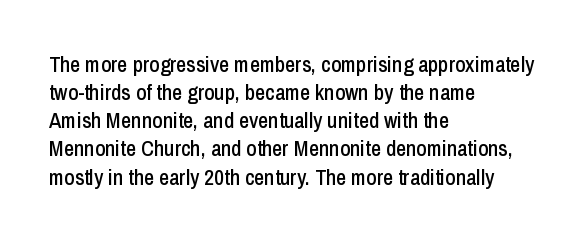
Q: Is the text italic (slanted)? A: No, it is upright.
Q: Is the text underlined? A: No.
Q: How is the paragraph aligned? A: Left-aligned.
Q: Is the spacing between letters normal or unusually wide? A: Normal.
Q: Is the spacing between lines tight, normal or loose? A: Normal.
